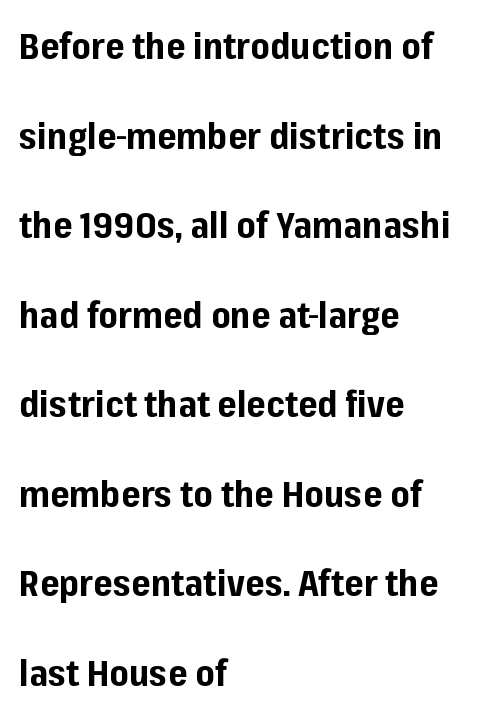
The image shows 37 px bold sans-serif type, upright; set left-aligned, loose line spacing (2.42x), normal letter spacing, not underlined; low stroke contrast and a medium x-height.
